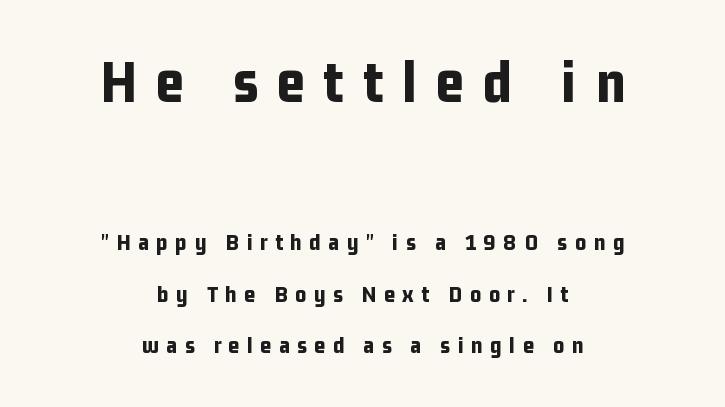
{"serif": "no", "italic": "no", "bold": "yes", "weight": "bold", "width": "condensed", "stroke_contrast": "low", "x_height": "medium", "monospaced": "no", "underline": "no", "align": "center", "line_spacing": "loose", "line_spacing_ratio": 2.15, "letter_spacing": "wide", "letter_spacing_em": 0.31, "larger_block": "first", "size_ratio": 2.54, "glyph_px": 61}
